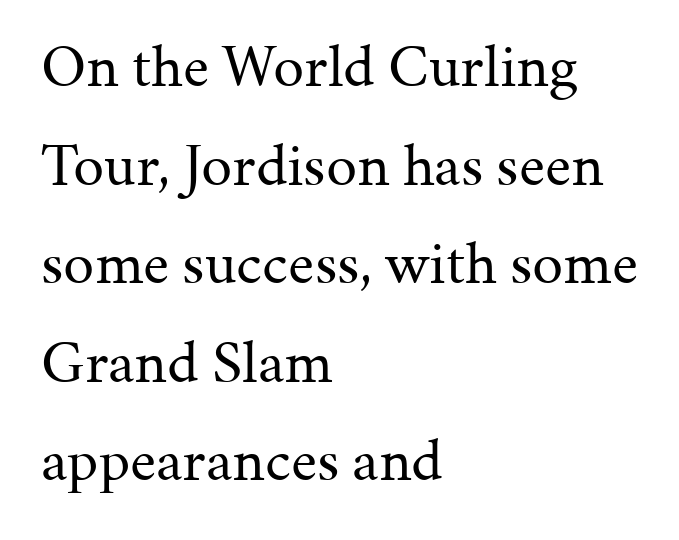
Q: Is the text bold? A: No.
Q: Is the text italic (slanted)? A: No, it is upright.
Q: Is the typeface a serif or a sans-serif typeface? A: Serif.
Q: Is the text underlined? A: No.
Q: How is the paragraph aligned? A: Left-aligned.
Q: Is the spacing between letters normal or unusually wide? A: Normal.
Q: Is the spacing between lines tight, normal or loose? A: Normal.
Q: Width (condensed, normal, or wide)? A: Normal.
Q: Stroke contrast? A: Medium.
Q: x-height? A: Medium.
Q: Monospaced? A: No.
